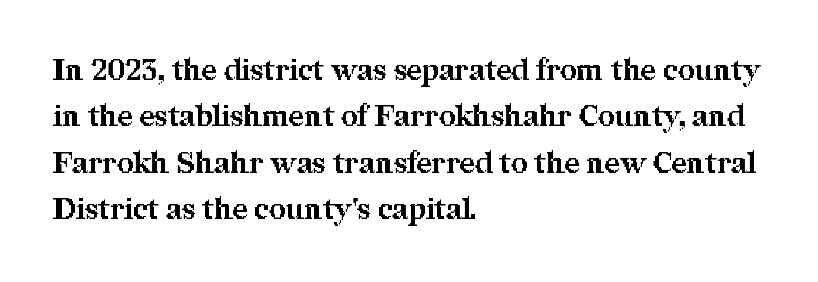
{"serif": "yes", "italic": "no", "bold": "yes", "weight": "bold", "width": "normal", "stroke_contrast": "medium", "x_height": "medium", "monospaced": "no", "underline": "no", "align": "left", "line_spacing": "normal", "line_spacing_ratio": 1.6, "letter_spacing": "normal", "letter_spacing_em": 0.0, "glyph_px": 29}
